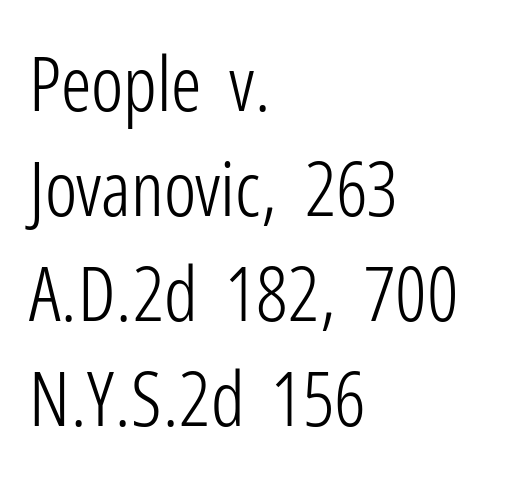
Q: Is the text bold? A: No.
Q: Is the text italic (slanted)? A: No, it is upright.
Q: Is the typeface a serif or a sans-serif typeface? A: Sans-serif.
Q: Is the text underlined? A: No.
Q: How is the paragraph aligned? A: Left-aligned.
Q: Is the spacing between letters normal or unusually wide? A: Normal.
Q: Is the spacing between lines tight, normal or loose? A: Normal.
Q: Width (condensed, normal, or wide)? A: Condensed.
Q: Stroke contrast? A: Low.
Q: x-height? A: Medium.
Q: Monospaced? A: No.
